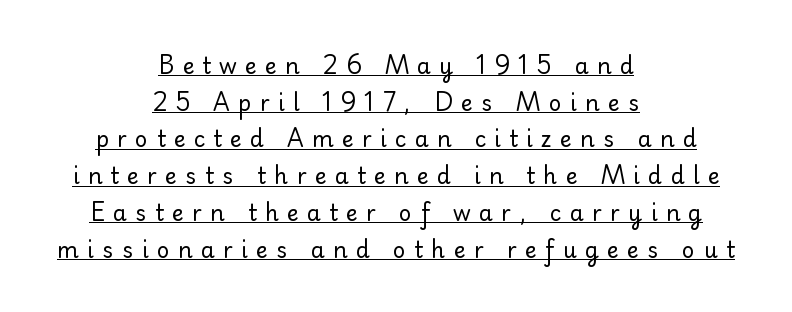
This rendering features underlined lettering. Tracking value appears strongly positive — letters spread wide. Reading down the block, each line starts at a different indent, mirrored at its end. Vertically, the passage feels balanced, rows spaced as you'd expect.
